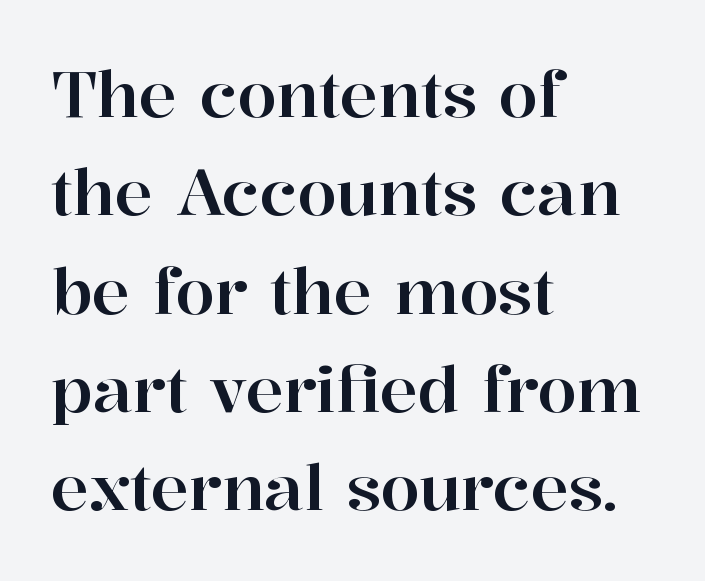
The rows are spaced the way most documents space them. Old-style or modern, the face here clearly has serifs. Nothing unusual about the tracking: characters are spaced as the font intends. Each row of text sits above clean, open space. Tall strokes in this sample are plumb rather than angled.
